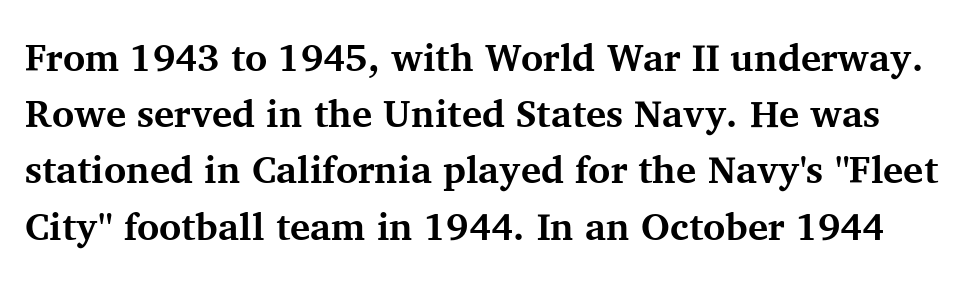
The image shows 38 px bold serif type, upright; set normal line spacing (1.48x), normal letter spacing, not underlined; medium stroke contrast and a medium x-height.
